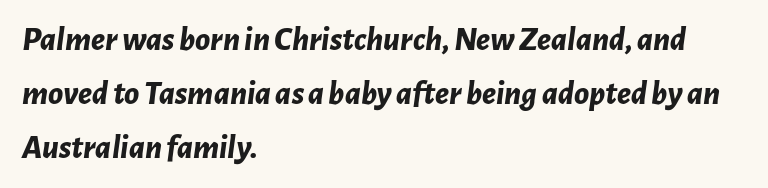
No word sits above an underline. Horizontal bands of white between lines are of average thickness. Short and long lines alike share a common starting point at left. Spacing verdict: proportional, widths tailored to each character. Slanted lettering throughout. Honestly, the letter spacing is just normal — you wouldn't notice it.
